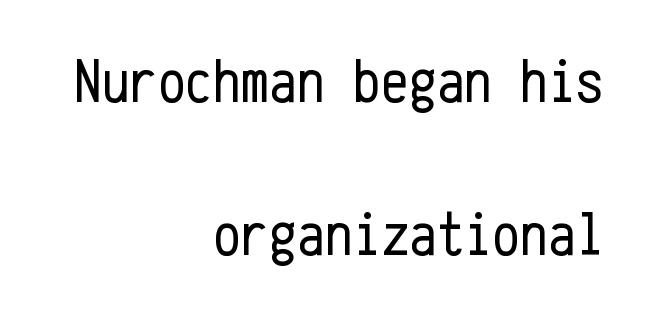
{"serif": "no", "italic": "no", "bold": "no", "weight": "regular", "width": "condensed", "stroke_contrast": "low", "x_height": "medium", "monospaced": "yes", "underline": "no", "align": "right", "line_spacing": "loose", "line_spacing_ratio": 2.46, "letter_spacing": "normal", "letter_spacing_em": 0.0, "glyph_px": 62}
